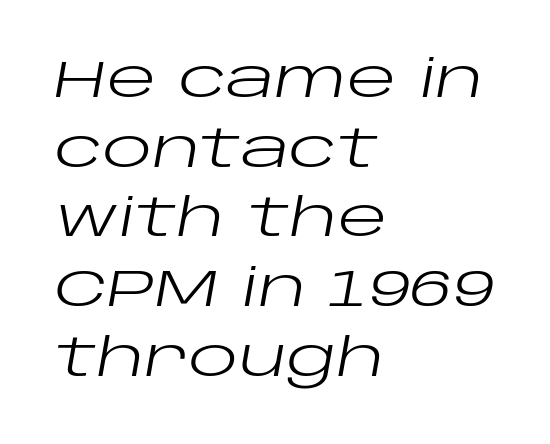
{"italic": "yes", "lean": "right", "slant_degrees": 10, "bold": "no", "weight": "regular", "width": "wide", "stroke_contrast": "low", "x_height": "large", "monospaced": "no", "underline": "no", "align": "left", "line_spacing": "normal", "line_spacing_ratio": 1.34, "letter_spacing": "normal", "letter_spacing_em": 0.0, "glyph_px": 52}
